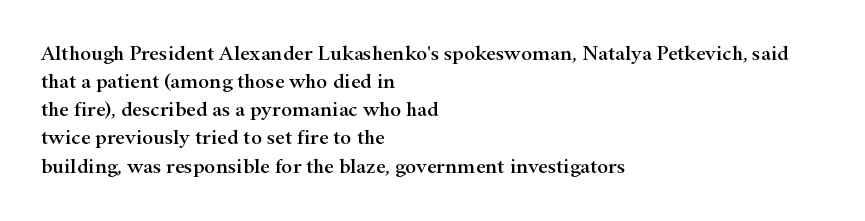
The image shows 21 px text type, upright; set left-aligned, normal line spacing (1.34x), normal letter spacing, not underlined.
